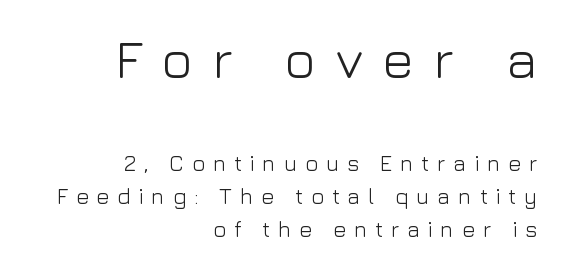
The image shows 54 px light sans-serif type, upright; set right-aligned, normal line spacing (1.5x), unusually wide letter spacing (+0.35 em), not underlined; the first (top) block is 2.45x larger; low stroke contrast and a medium x-height.
